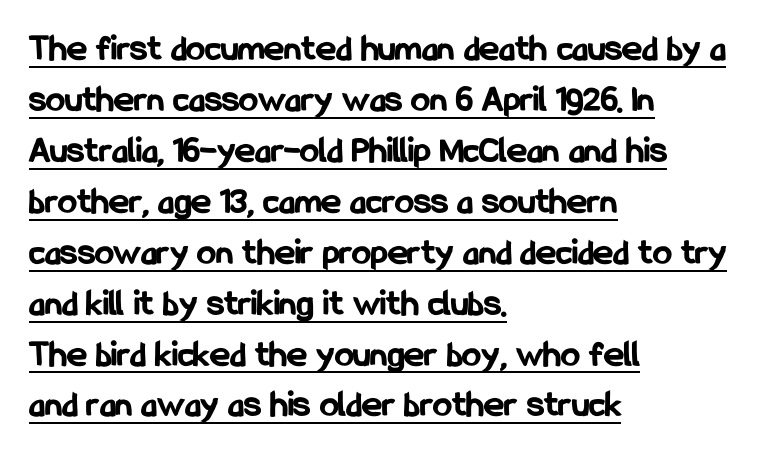
{"serif": "no", "italic": "no", "bold": "yes", "weight": "bold", "width": "condensed", "stroke_contrast": "low", "x_height": "medium", "monospaced": "no", "underline": "yes", "align": "left", "line_spacing": "normal", "line_spacing_ratio": 1.34, "letter_spacing": "normal", "letter_spacing_em": 0.0, "glyph_px": 38}
